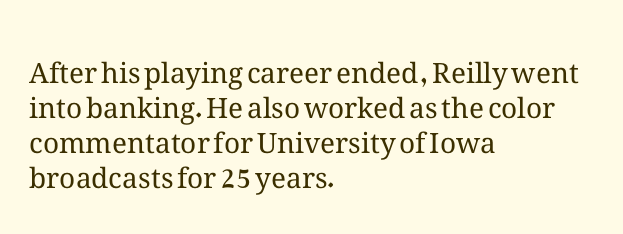
{"italic": "no", "bold": "no", "weight": "regular", "width": "normal", "stroke_contrast": "medium", "x_height": "medium", "monospaced": "no", "underline": "no", "align": "left", "line_spacing": "normal", "line_spacing_ratio": 1.25, "letter_spacing": "normal", "letter_spacing_em": 0.0, "glyph_px": 28}
